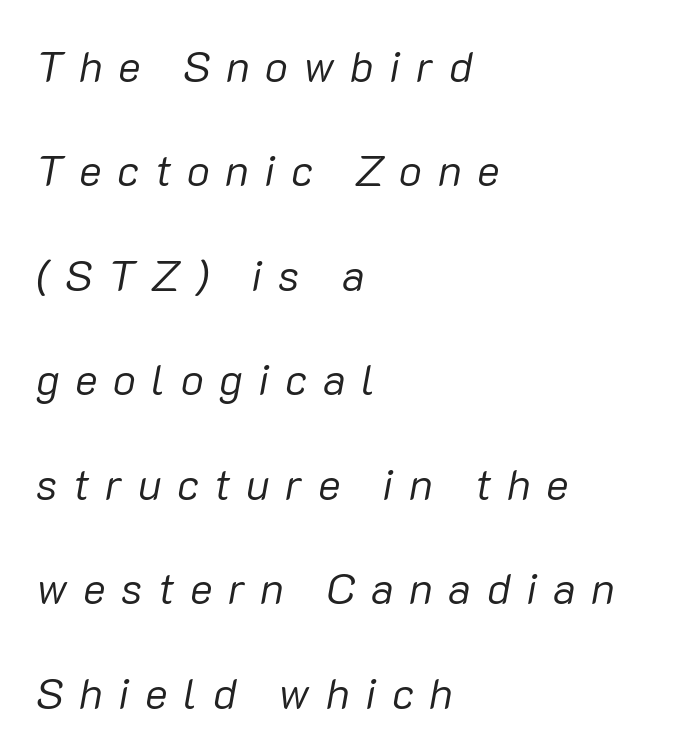
Q: Is the text bold? A: No.
Q: Is the text italic (slanted)? A: Yes, it leans right by about 10 degrees.
Q: Is the text underlined? A: No.
Q: How is the paragraph aligned? A: Left-aligned.
Q: Is the spacing between letters normal or unusually wide? A: Unusually wide.
Q: Is the spacing between lines tight, normal or loose? A: Loose.
Q: Width (condensed, normal, or wide)? A: Normal.
Q: Stroke contrast? A: Low.
Q: x-height? A: Medium.
Q: Monospaced? A: No.
